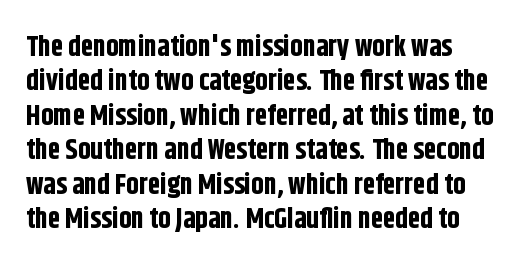
{"serif": "no", "italic": "no", "bold": "yes", "weight": "bold", "width": "condensed", "stroke_contrast": "low", "x_height": "large", "monospaced": "no", "underline": "no", "line_spacing_ratio": 1.23, "letter_spacing": "normal", "letter_spacing_em": 0.0, "glyph_px": 28}
